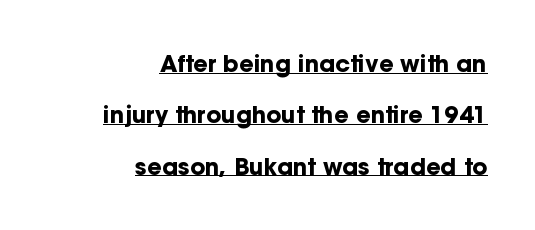
{"italic": "no", "bold": "yes", "underline": "yes", "align": "right", "line_spacing": "loose", "line_spacing_ratio": 2.23, "letter_spacing": "normal", "letter_spacing_em": 0.0, "glyph_px": 23}
